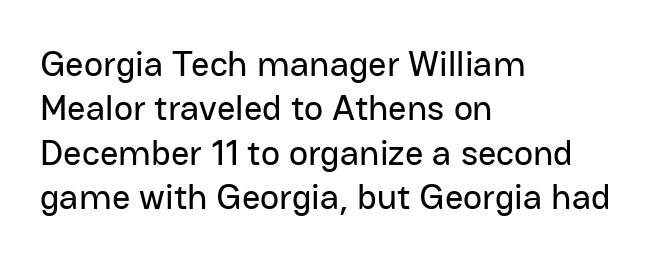
Q: Is the text italic (slanted)? A: No, it is upright.
Q: Is the typeface a serif or a sans-serif typeface? A: Sans-serif.
Q: Is the text underlined? A: No.
Q: How is the paragraph aligned? A: Left-aligned.
Q: Is the spacing between letters normal or unusually wide? A: Normal.
Q: Width (condensed, normal, or wide)? A: Normal.
Q: Stroke contrast? A: Low.
Q: x-height? A: Medium.
Q: Monospaced? A: No.
